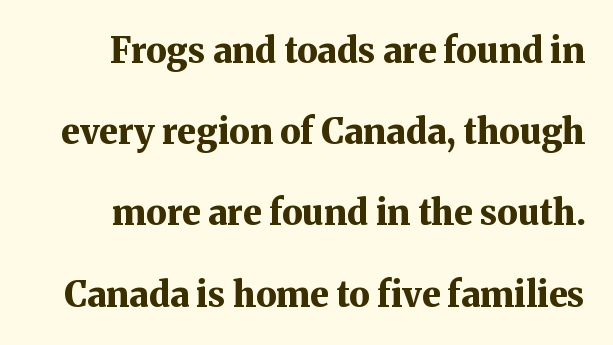
The image shows 35 px bold serif type, upright; set loose line spacing (2.32x), normal letter spacing, not underlined; medium stroke contrast and a medium x-height.
